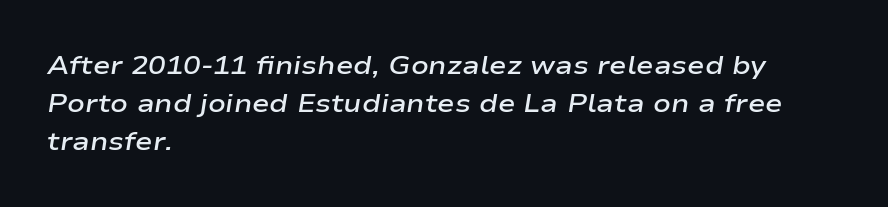
{"italic": "yes", "lean": "right", "slant_degrees": 9, "bold": "semi", "underline": "no", "align": "left", "line_spacing": "normal", "line_spacing_ratio": 1.46, "letter_spacing": "normal", "letter_spacing_em": 0.0, "glyph_px": 26}
